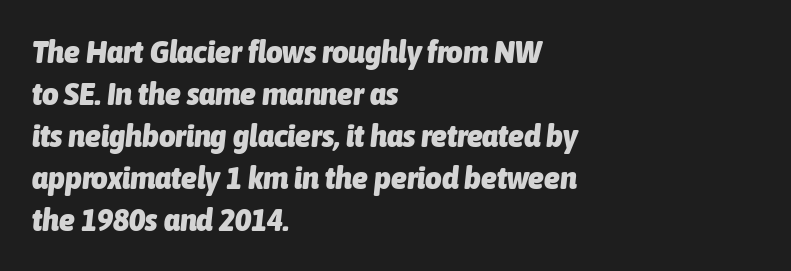
The image shows 32 px heavy, condensed type, italic (leaning right); set left-aligned, normal line spacing (1.31x), normal letter spacing, not underlined; low stroke contrast and a medium x-height.
